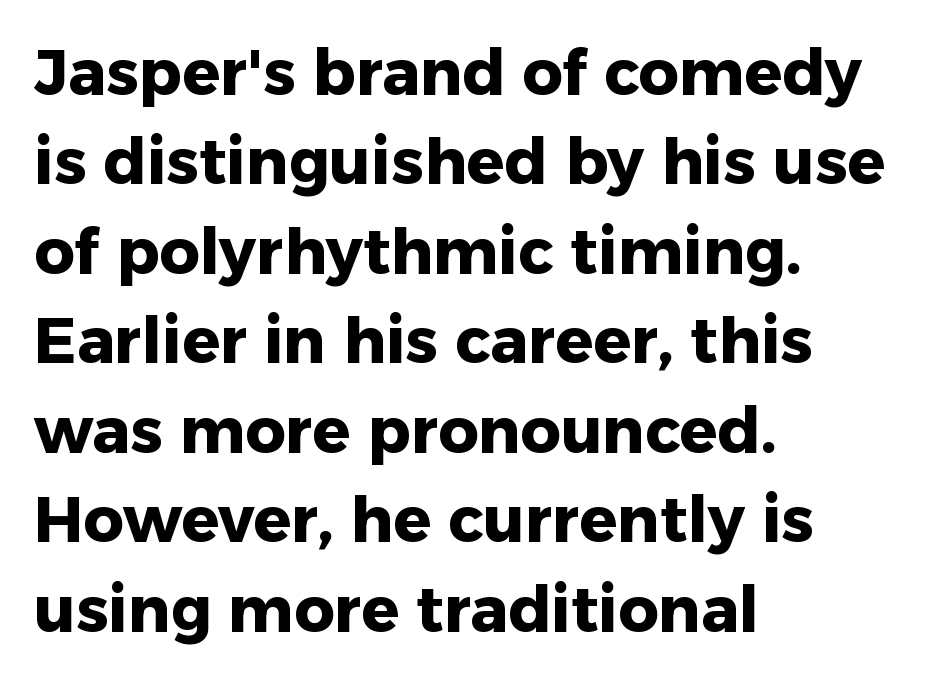
{"serif": "no", "italic": "no", "bold": "yes", "weight": "heavy", "width": "normal", "stroke_contrast": "low", "x_height": "medium", "monospaced": "no", "underline": "no", "align": "left", "line_spacing": "normal", "line_spacing_ratio": 1.42, "letter_spacing": "normal", "letter_spacing_em": 0.0, "glyph_px": 63}
